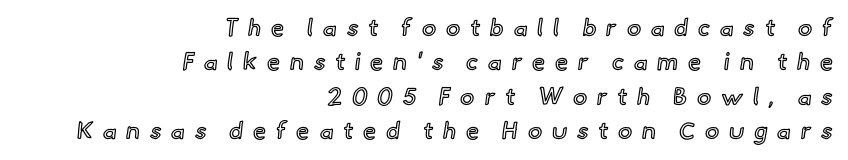
Q: Is the text italic (slanted)? A: Yes.
Q: Is the text underlined? A: No.
Q: How is the paragraph aligned? A: Right-aligned.
Q: Is the spacing between letters normal or unusually wide? A: Unusually wide.
Q: Is the spacing between lines tight, normal or loose? A: Normal.
